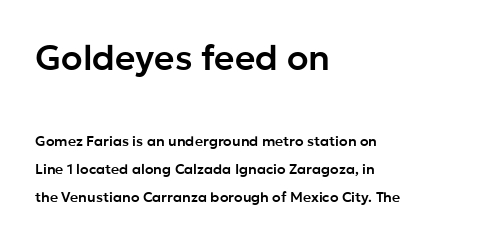
{"serif": "no", "italic": "no", "width": "normal", "stroke_contrast": "low", "x_height": "medium", "monospaced": "no", "underline": "no", "align": "left", "line_spacing": "loose", "line_spacing_ratio": 1.98, "letter_spacing": "normal", "letter_spacing_em": 0.0, "larger_block": "first", "size_ratio": 2.5, "glyph_px": 35}
